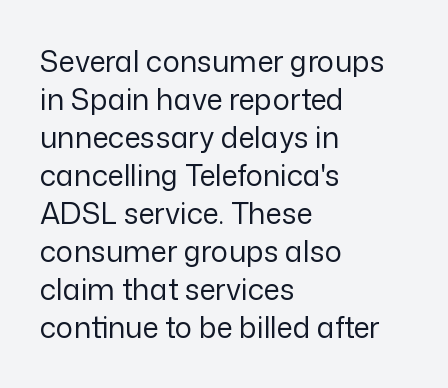
The image shows 29 px regular-weight sans-serif type, upright; set left-aligned, normal line spacing (1.31x), normal letter spacing, not underlined; low stroke contrast and a medium x-height.
